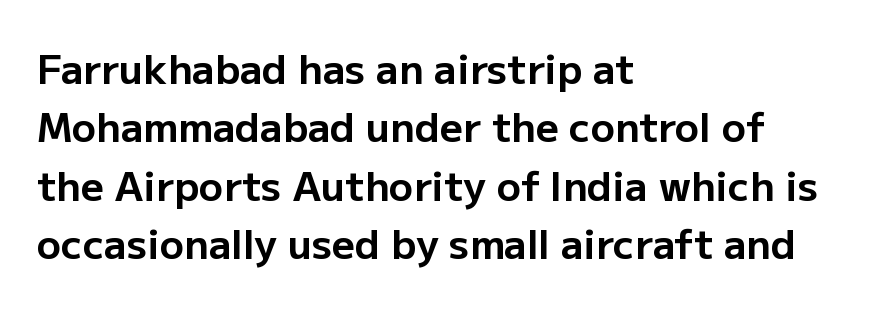
The image shows 40 px bold sans-serif type, upright; set left-aligned, normal line spacing (1.46x), normal letter spacing, not underlined; low stroke contrast and a medium x-height.
